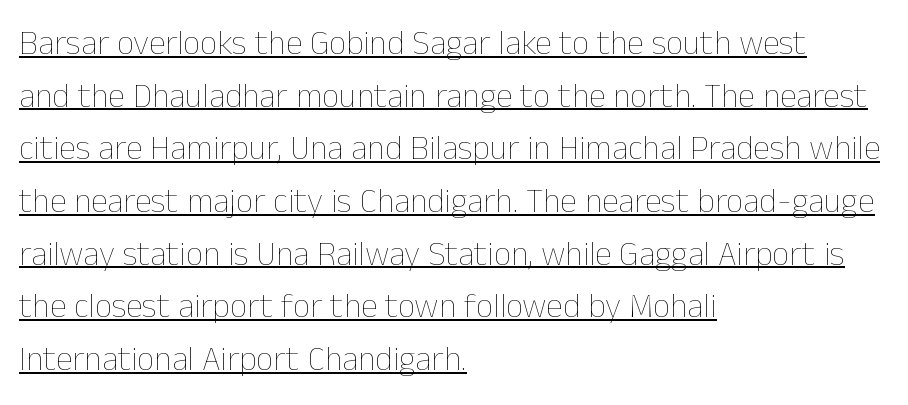
{"italic": "no", "bold": "no", "weight": "thin", "width": "normal", "stroke_contrast": "low", "x_height": "medium", "monospaced": "no", "underline": "yes", "align": "left", "line_spacing": "normal", "line_spacing_ratio": 1.55, "letter_spacing": "normal", "letter_spacing_em": 0.0, "glyph_px": 34}
